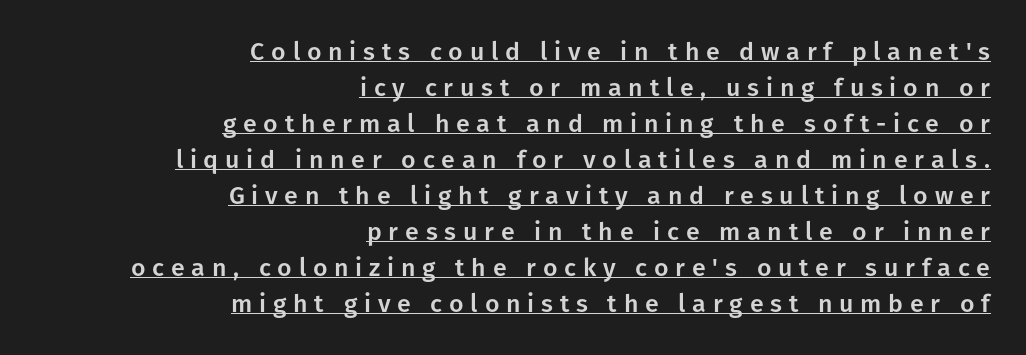
{"italic": "no", "underline": "yes", "align": "right", "line_spacing": "normal", "line_spacing_ratio": 1.44, "letter_spacing": "wide", "letter_spacing_em": 0.27, "glyph_px": 25}
